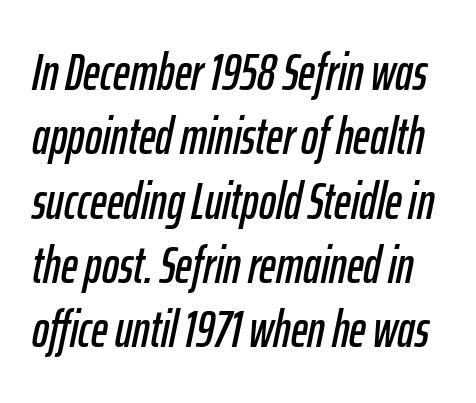
{"italic": "yes", "lean": "right", "slant_degrees": 12, "width": "condensed", "stroke_contrast": "low", "x_height": "medium", "monospaced": "no", "underline": "no", "line_spacing": "normal", "line_spacing_ratio": 1.26, "letter_spacing": "normal", "letter_spacing_em": 0.0, "glyph_px": 51}
